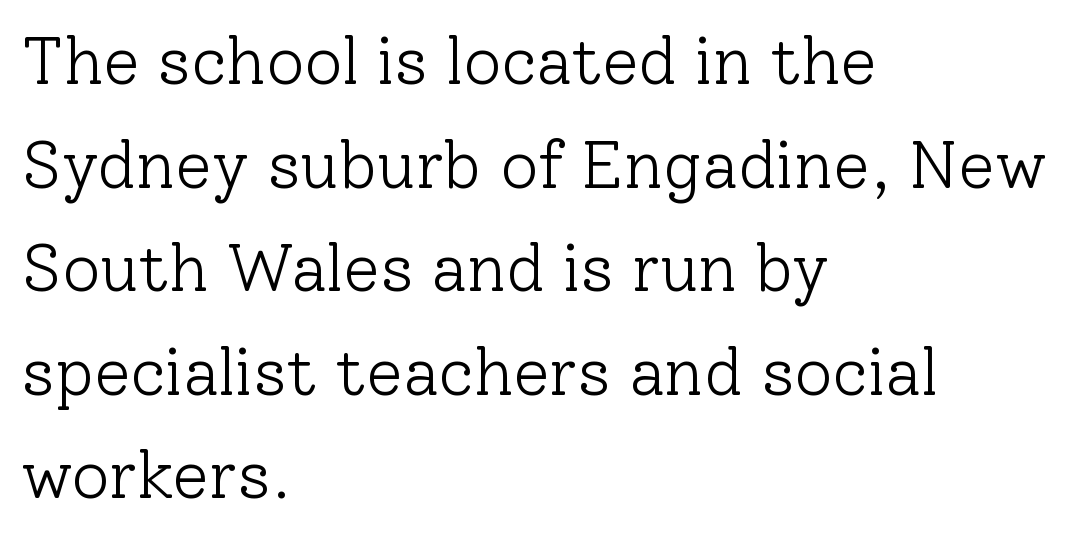
The image shows 66 px light serif type, upright; set left-aligned, normal line spacing (1.57x), normal letter spacing, not underlined; low stroke contrast and a medium x-height.
